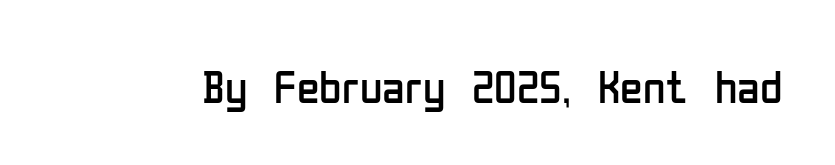
Letters rest on an invisible, unmarked baseline. Ascenders rise straight up at ninety degrees. Character widths vary here, with narrow letters taking less room than wide ones. Short note: letters normally spaced.
